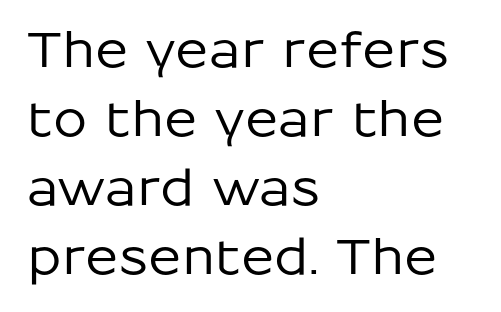
The image shows 49 px sans-serif type, upright; set left-aligned, normal line spacing (1.41x), normal letter spacing, not underlined; low stroke contrast and a medium x-height.
